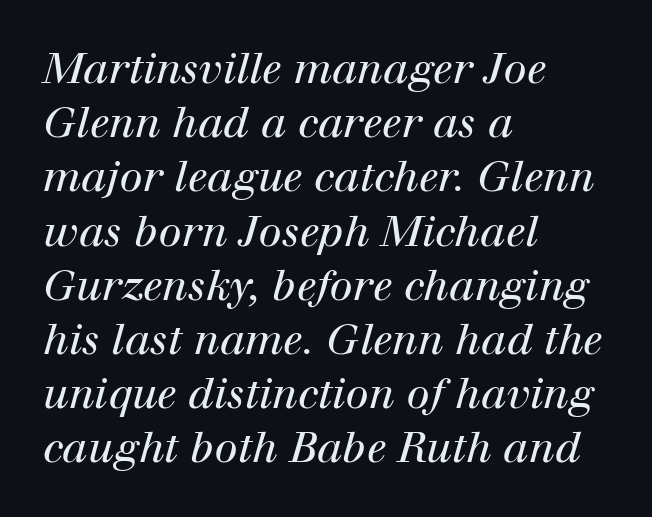
Short and long lines alike share a common starting point at left. Each row of text sits above clean, open space. Check where the strokes stop: tiny serifs finish them off. These lines were composed using italics. Here the designer chose a conventional face with non-uniform glyph widths. Glyph-to-glyph distance matches everyday printed text.
